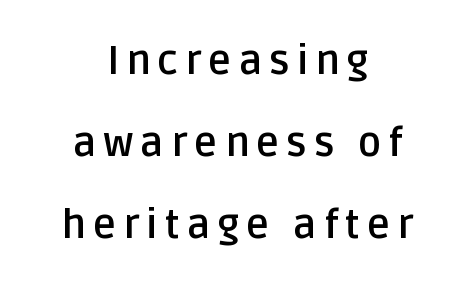
The image shows 40 px semibold sans-serif type, upright; set centered, loose line spacing (2.05x), not underlined; low stroke contrast and a large x-height.
